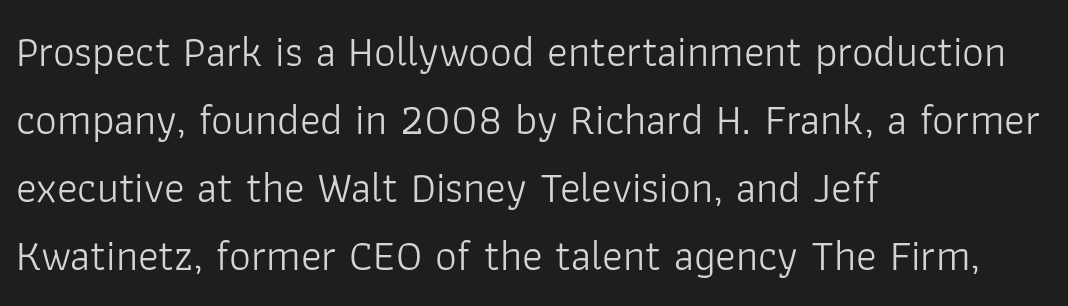
Evenly set lines give the paragraph a standard silhouette. Stroke thickness stays within the range of a standard reading face or lighter. Letters rest on an invisible, unmarked baseline. Unlike a traditional serif, this face leaves its strokes unadorned.
